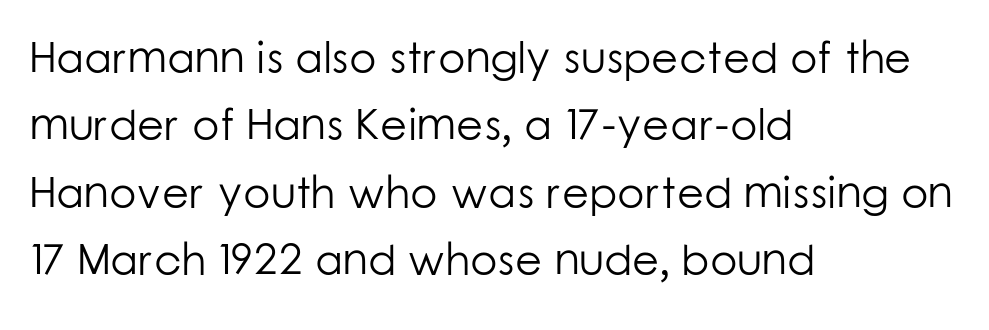
The image shows 44 px light sans-serif type, upright; set left-aligned, normal line spacing (1.53x), normal letter spacing, not underlined; low stroke contrast and a medium x-height.
